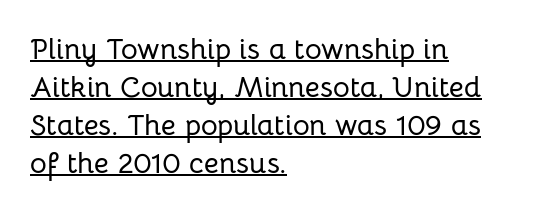
{"serif": "no", "italic": "no", "width": "normal", "stroke_contrast": "low", "x_height": "medium", "monospaced": "no", "underline": "yes", "align": "left", "line_spacing": "normal", "line_spacing_ratio": 1.31, "letter_spacing": "normal", "letter_spacing_em": 0.0, "glyph_px": 29}
